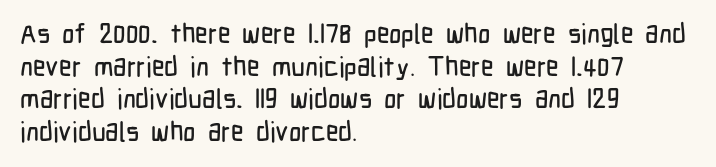
Q: Is the text italic (slanted)? A: No, it is upright.
Q: Is the text underlined? A: No.
Q: How is the paragraph aligned? A: Left-aligned.
Q: Is the spacing between letters normal or unusually wide? A: Normal.
